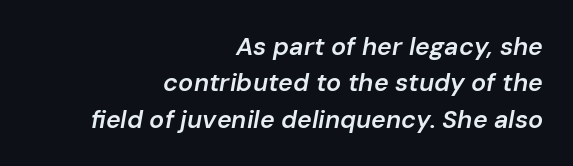
{"italic": "yes", "lean": "right", "slant_degrees": 10, "bold": "semi", "underline": "no", "align": "right", "line_spacing": "normal", "line_spacing_ratio": 1.46, "letter_spacing": "normal", "letter_spacing_em": 0.0, "glyph_px": 25}
